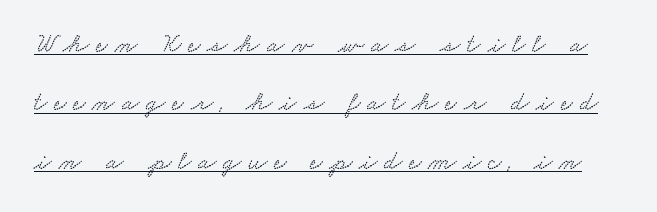
{"underline": "yes", "line_spacing": "loose", "line_spacing_ratio": 2.25, "letter_spacing": "wide", "letter_spacing_em": 0.27, "glyph_px": 26}
